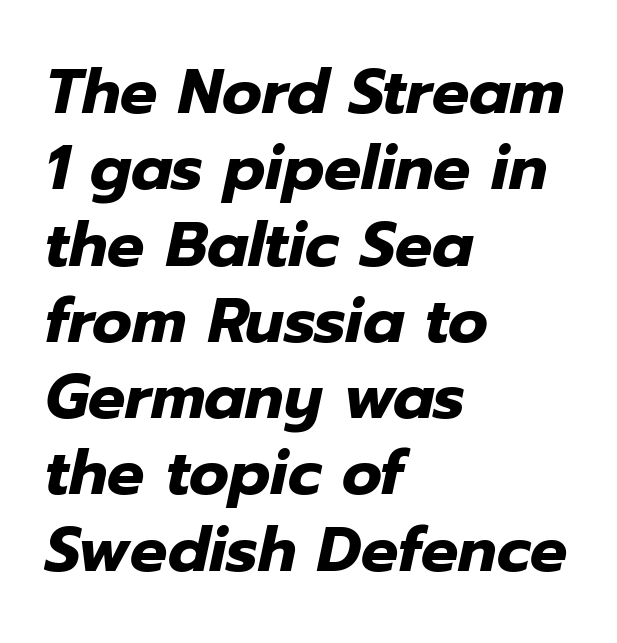
The image shows 62 px heavy type, italic (leaning right); set left-aligned, line spacing 1.23x, normal letter spacing, not underlined; low stroke contrast and a medium x-height.
